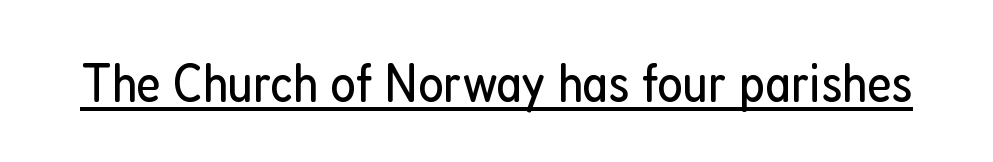
{"serif": "no", "italic": "no", "bold": "no", "weight": "regular", "width": "condensed", "stroke_contrast": "low", "x_height": "medium", "monospaced": "no", "underline": "yes", "letter_spacing": "normal", "letter_spacing_em": 0.0, "glyph_px": 54}
